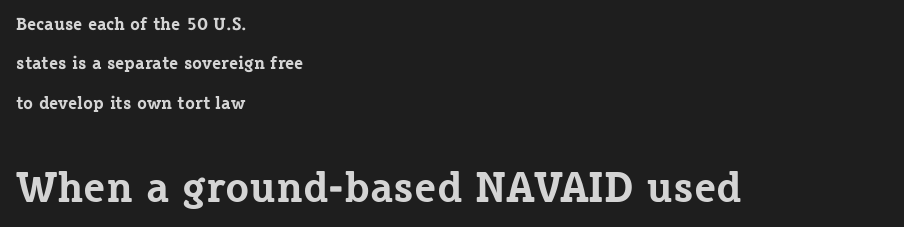
{"serif": "yes", "italic": "no", "bold": "yes", "weight": "bold", "width": "normal", "stroke_contrast": "low", "x_height": "medium", "monospaced": "no", "underline": "no", "align": "left", "line_spacing": "loose", "line_spacing_ratio": 2.19, "letter_spacing": "normal", "letter_spacing_em": 0.0, "larger_block": "second", "size_ratio": 2.44, "glyph_px": 44}
